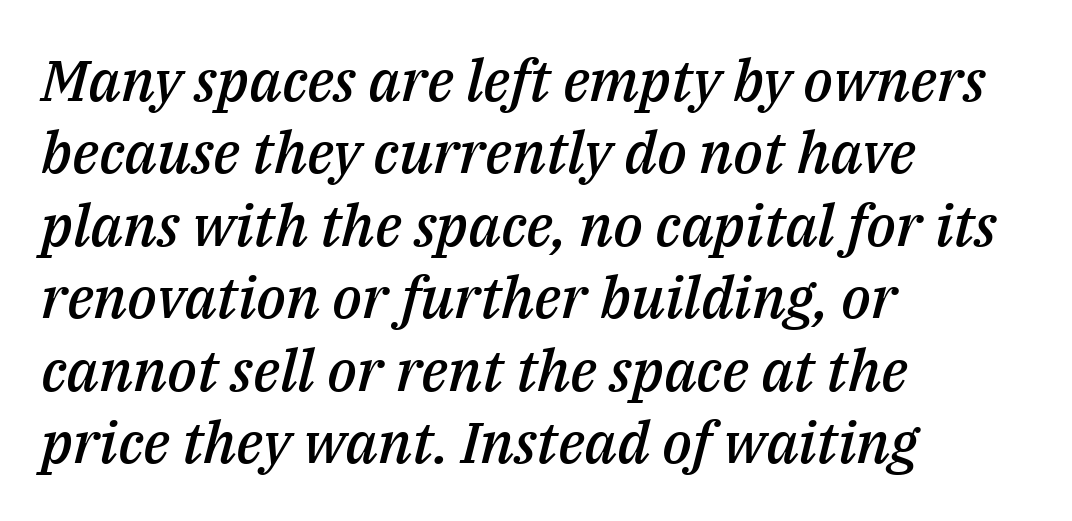
{"italic": "yes", "lean": "right", "slant_degrees": 14, "bold": "semi", "weight": "semibold", "width": "normal", "stroke_contrast": "medium", "x_height": "medium", "monospaced": "no", "underline": "no", "align": "left", "line_spacing": "normal", "line_spacing_ratio": 1.25, "letter_spacing": "normal", "letter_spacing_em": 0.0, "glyph_px": 58}
